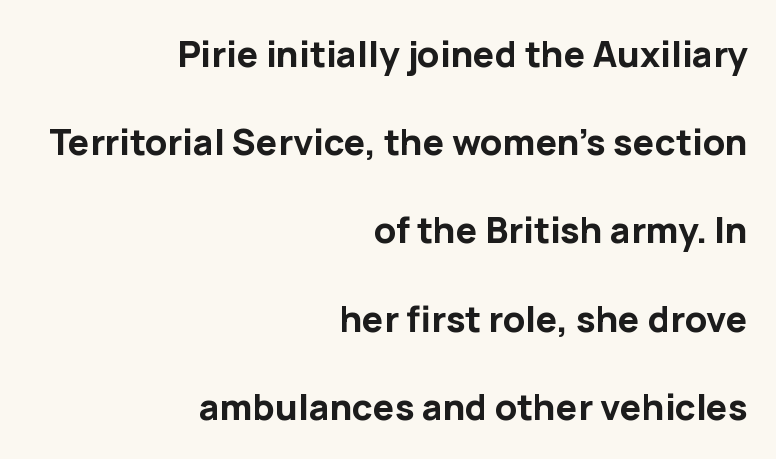
Q: Is the text bold? A: Yes.
Q: Is the text italic (slanted)? A: No, it is upright.
Q: Is the typeface a serif or a sans-serif typeface? A: Sans-serif.
Q: Is the text underlined? A: No.
Q: How is the paragraph aligned? A: Right-aligned.
Q: Is the spacing between letters normal or unusually wide? A: Normal.
Q: Is the spacing between lines tight, normal or loose? A: Loose.
Q: Width (condensed, normal, or wide)? A: Normal.
Q: Stroke contrast? A: Low.
Q: x-height? A: Medium.
Q: Monospaced? A: No.
